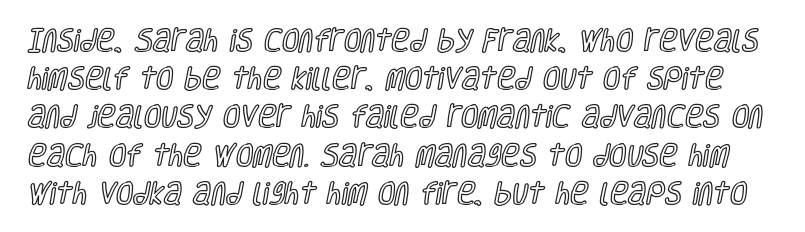
Short note: letters normally spaced. Honestly, there is no underline to notice here at all. The lines sit at an ordinary, default distance from one another.
